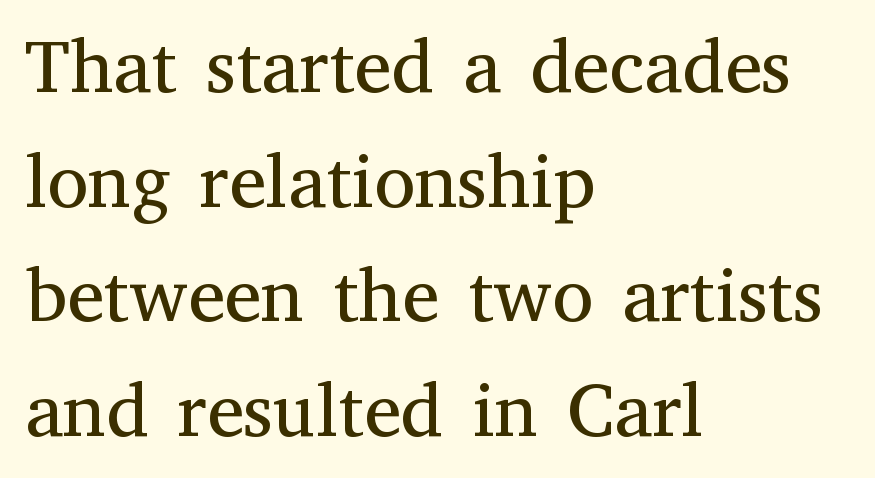
Q: Is the text bold? A: No.
Q: Is the text italic (slanted)? A: No, it is upright.
Q: Is the typeface a serif or a sans-serif typeface? A: Serif.
Q: Is the text underlined? A: No.
Q: How is the paragraph aligned? A: Left-aligned.
Q: Is the spacing between letters normal or unusually wide? A: Normal.
Q: Is the spacing between lines tight, normal or loose? A: Normal.
Q: Width (condensed, normal, or wide)? A: Normal.
Q: Stroke contrast? A: Medium.
Q: x-height? A: Medium.
Q: Monospaced? A: No.
